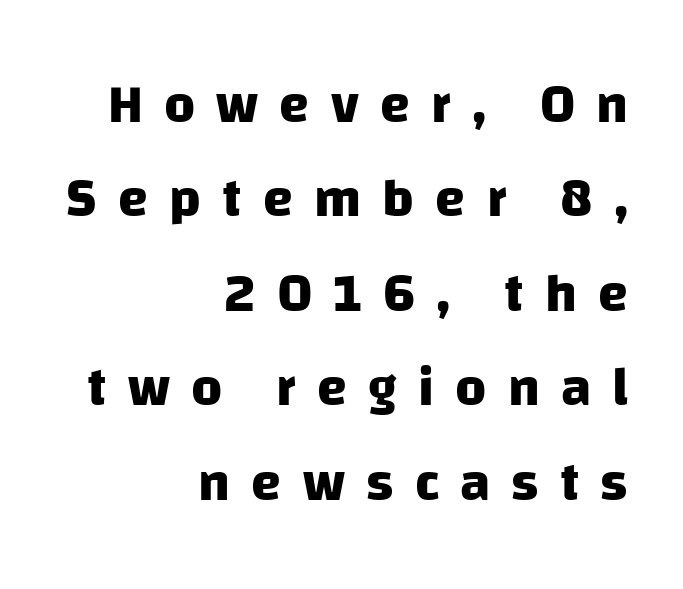
The image shows 54 px heavy sans-serif type; set right-aligned, line spacing 1.75x, unusually wide letter spacing (+0.39 em), not underlined; low stroke contrast and a large x-height.
